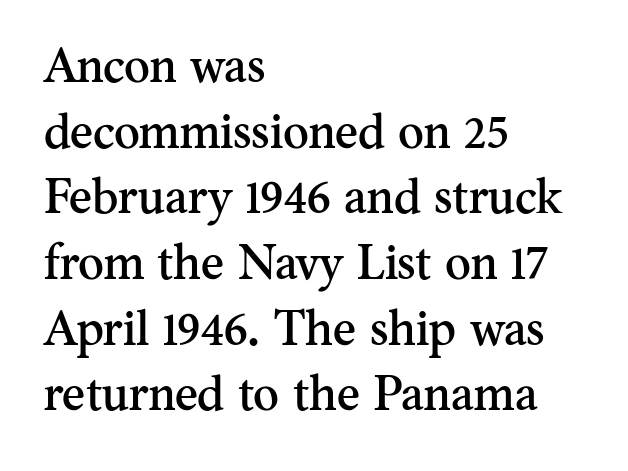
The image shows 49 px serif type, upright; set left-aligned, normal line spacing (1.34x), normal letter spacing, not underlined; medium stroke contrast and a small x-height.
